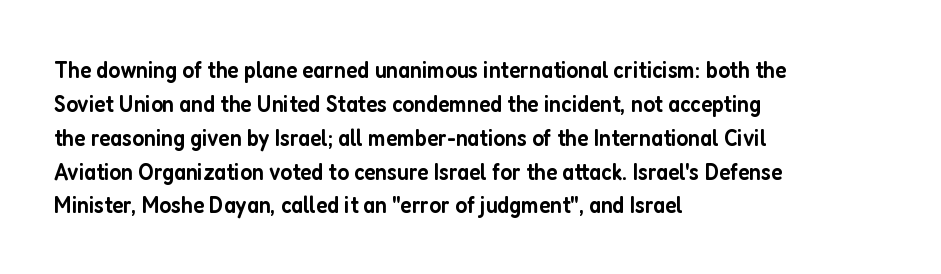
{"italic": "no", "bold": "semi", "underline": "no", "align": "left", "line_spacing": "normal", "line_spacing_ratio": 1.41, "letter_spacing": "normal", "letter_spacing_em": 0.0, "glyph_px": 24}
